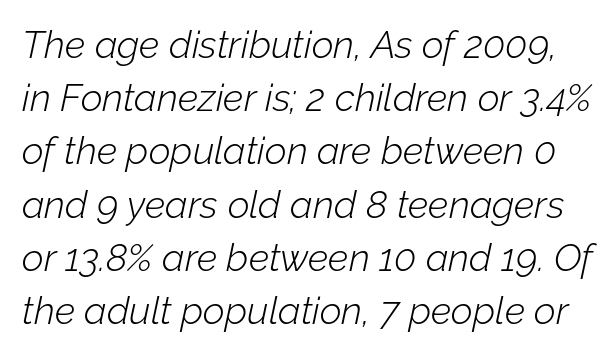
The leading is moderate, giving the passage an even texture. Any mark beneath the type? The region is blank. The weight would be labelled regular, book, light, or lighter still. The gaps between neighbouring characters are ordinary and unremarkable. Each letter keeps its own natural width here, so spacing adapts to shape.
